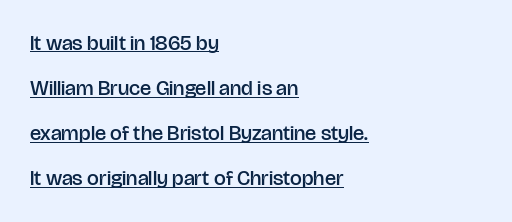
{"italic": "no", "bold": "semi", "underline": "yes", "align": "left", "line_spacing": "loose", "line_spacing_ratio": 2.15, "letter_spacing": "normal", "letter_spacing_em": 0.0, "glyph_px": 21}
